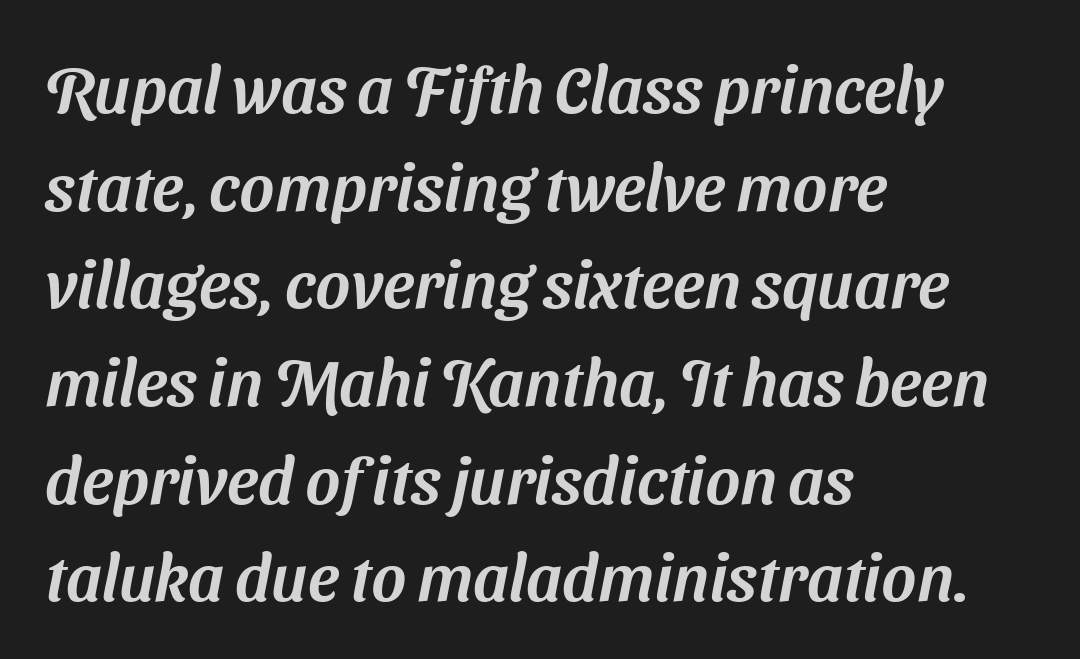
Notice how the passage keeps a crisp vertical edge on the left only. Look at the tracking — it's just the regular setting, nothing added. Note the varied advance widths — an 'i' is clearly narrower than an 'm'. Grotesque or geometric, the face here clearly has no serifs. Normally led — the rows are evenly, conventionally spaced.
